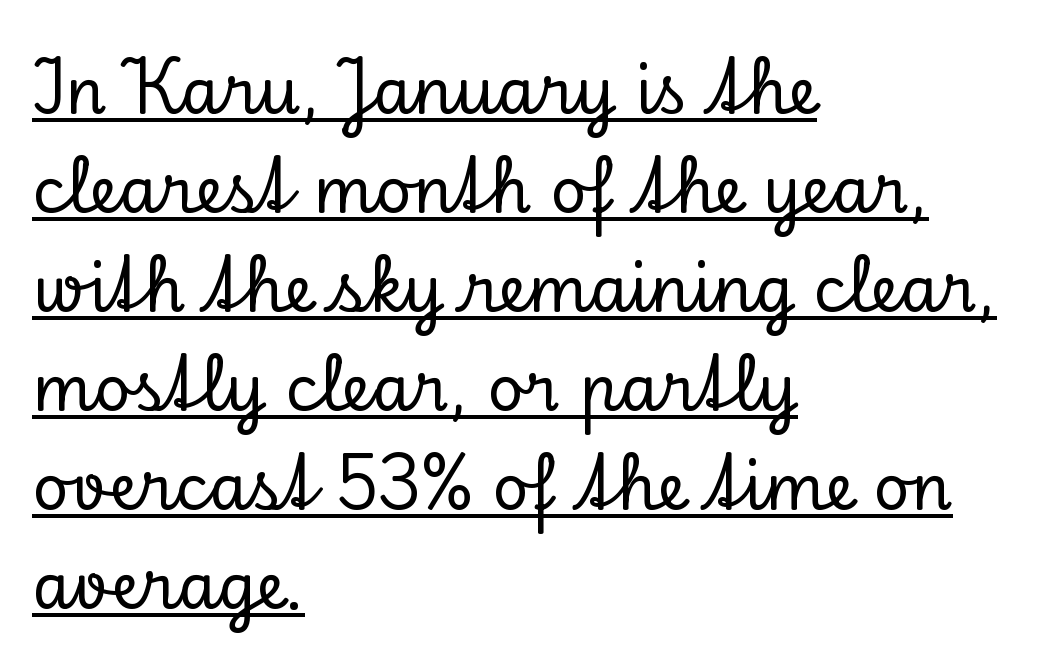
{"italic": "no", "width": "normal", "stroke_contrast": "low", "x_height": "small", "monospaced": "no", "underline": "yes", "align": "left", "line_spacing": "normal", "line_spacing_ratio": 1.57, "letter_spacing": "normal", "letter_spacing_em": 0.0, "glyph_px": 63}
